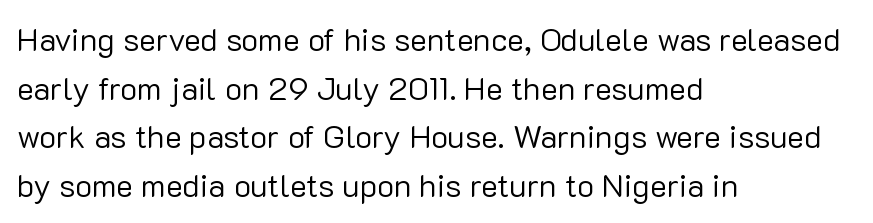
{"serif": "no", "italic": "no", "bold": "no", "weight": "regular", "width": "normal", "stroke_contrast": "low", "x_height": "medium", "monospaced": "no", "underline": "no", "align": "left", "line_spacing": "normal", "line_spacing_ratio": 1.52, "letter_spacing": "normal", "letter_spacing_em": 0.0, "glyph_px": 32}
